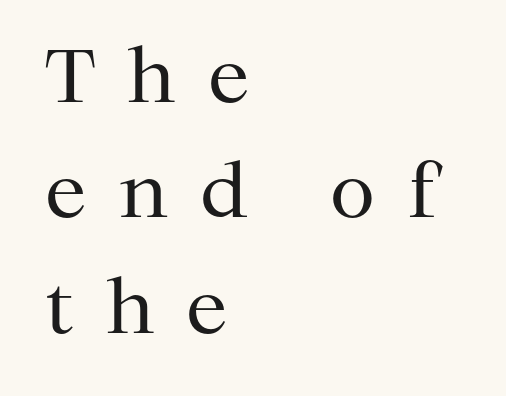
The image shows 74 px regular-weight serif type, upright; set left-aligned, normal line spacing (1.56x), unusually wide letter spacing (+0.43 em), not underlined; medium stroke contrast and a medium x-height.
